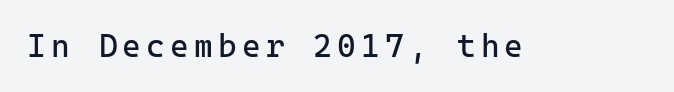
{"serif": "no", "italic": "no", "bold": "no", "weight": "regular", "width": "normal", "stroke_contrast": "low", "x_height": "medium", "monospaced": "yes", "underline": "no", "glyph_px": 32}
